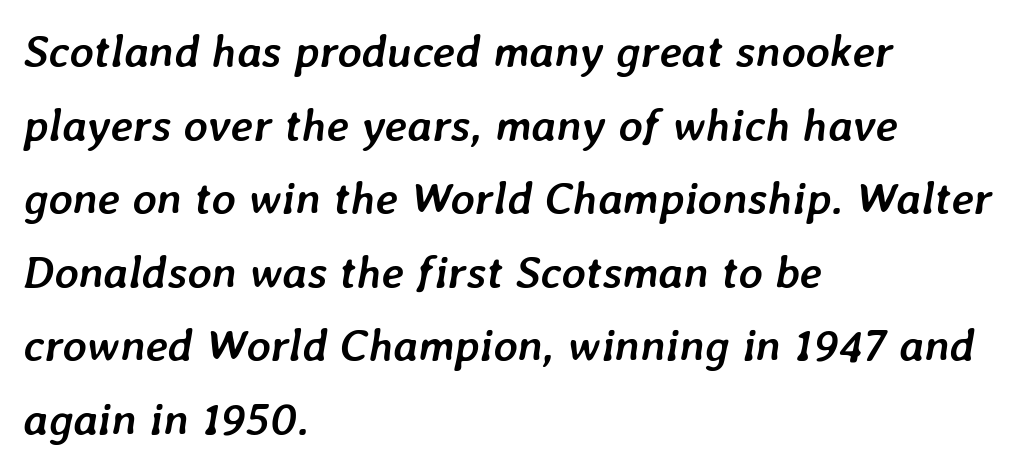
The image shows 46 px semibold type, italic (leaning right); set left-aligned, normal line spacing (1.6x), normal letter spacing, not underlined; low stroke contrast and a medium x-height.
